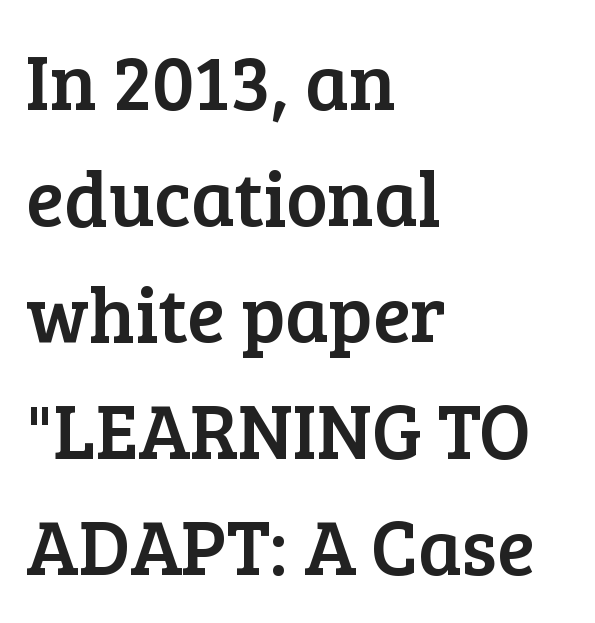
The image shows 78 px serif type, upright; set left-aligned, normal line spacing (1.49x), normal letter spacing, not underlined; low stroke contrast and a medium x-height.
